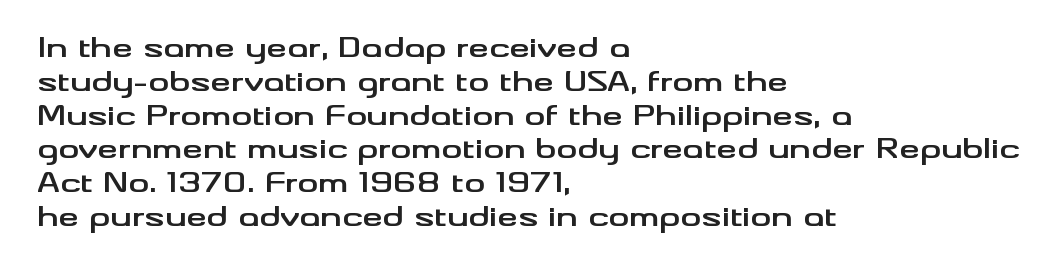
Q: Is the text bold? A: Yes.
Q: Is the text italic (slanted)? A: No, it is upright.
Q: Is the text underlined? A: No.
Q: How is the paragraph aligned? A: Left-aligned.
Q: Is the spacing between letters normal or unusually wide? A: Normal.
Q: Is the spacing between lines tight, normal or loose? A: Normal.
